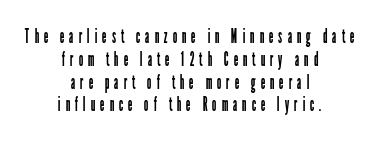
The image shows 20 px text type, upright; set centered, tight line spacing (1.14x), unusually wide letter spacing (+0.24 em), not underlined.
